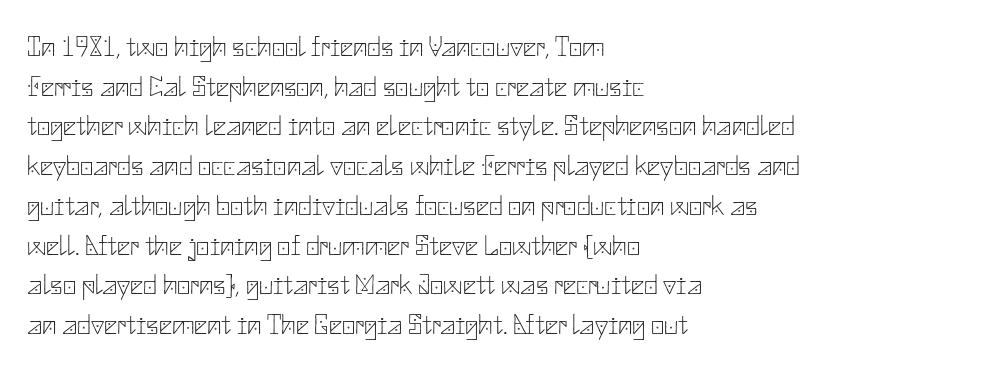
The image shows 29 px thin sans-serif type, upright; set left-aligned, normal line spacing (1.37x), normal letter spacing, not underlined; low stroke contrast and a small x-height.
